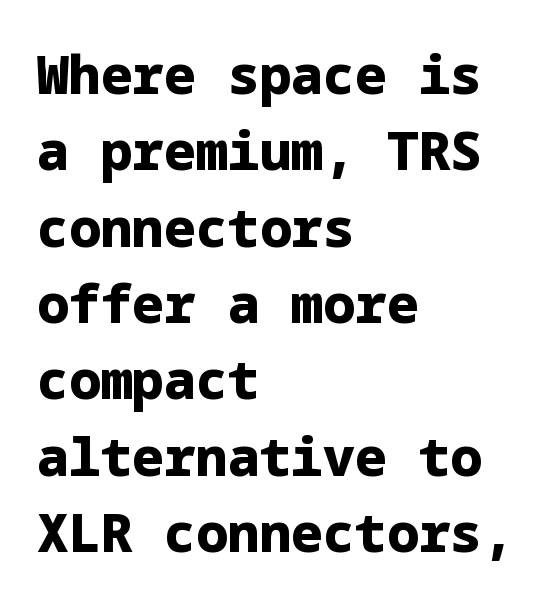
The tracking reads as untouched default to a designer's eye. The font family rendered here belongs to the sans-serif group. The paragraph shown leans on its left margin. These lines sit exactly where default settings would place them. Do the letters lean? They stand straight.
